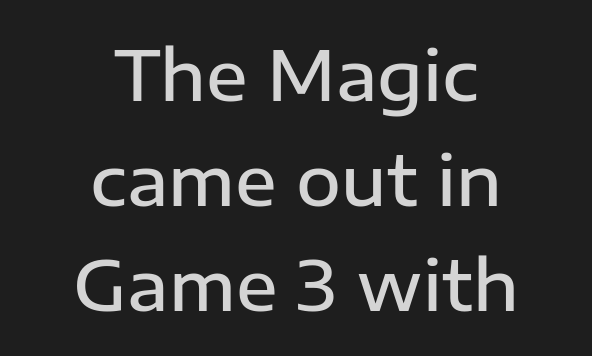
Q: Is the text bold? A: Semi-bold.
Q: Is the text italic (slanted)? A: No, it is upright.
Q: Is the typeface a serif or a sans-serif typeface? A: Sans-serif.
Q: Is the text underlined? A: No.
Q: How is the paragraph aligned? A: Centered.
Q: Is the spacing between letters normal or unusually wide? A: Normal.
Q: Is the spacing between lines tight, normal or loose? A: Normal.
Q: Width (condensed, normal, or wide)? A: Normal.
Q: Stroke contrast? A: Low.
Q: x-height? A: Medium.
Q: Monospaced? A: No.
